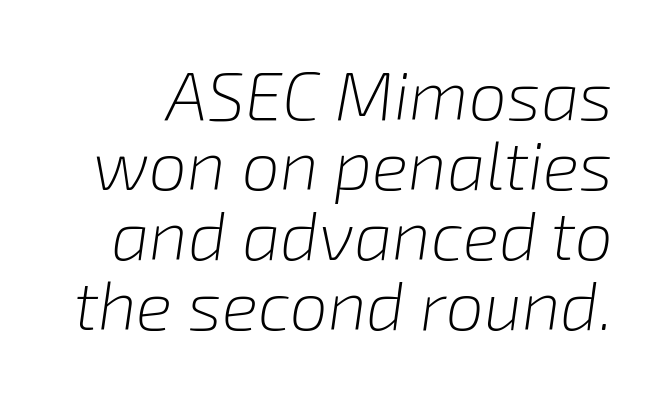
Q: Is the text bold? A: No.
Q: Is the text italic (slanted)? A: Yes, it leans right by about 8 degrees.
Q: Is the text underlined? A: No.
Q: Is the spacing between letters normal or unusually wide? A: Normal.
Q: Is the spacing between lines tight, normal or loose? A: Tight.
Q: Width (condensed, normal, or wide)? A: Normal.
Q: Stroke contrast? A: Low.
Q: x-height? A: Medium.
Q: Monospaced? A: No.
